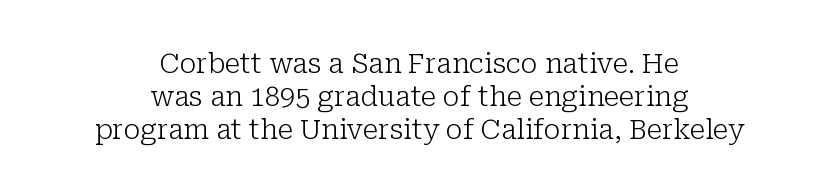
Q: Is the text bold? A: No.
Q: Is the text italic (slanted)? A: No, it is upright.
Q: Is the text underlined? A: No.
Q: How is the paragraph aligned? A: Centered.
Q: Is the spacing between letters normal or unusually wide? A: Normal.
